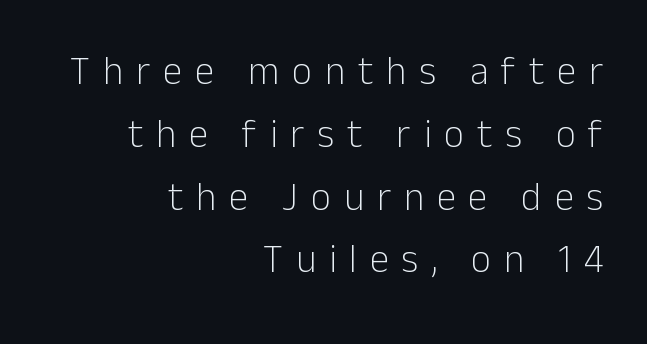
Q: Is the text bold? A: No.
Q: Is the text italic (slanted)? A: No, it is upright.
Q: Is the typeface a serif or a sans-serif typeface? A: Sans-serif.
Q: Is the text underlined? A: No.
Q: How is the paragraph aligned? A: Right-aligned.
Q: Is the spacing between letters normal or unusually wide? A: Unusually wide.
Q: Is the spacing between lines tight, normal or loose? A: Normal.
Q: Width (condensed, normal, or wide)? A: Normal.
Q: Stroke contrast? A: Low.
Q: x-height? A: Medium.
Q: Monospaced? A: No.
